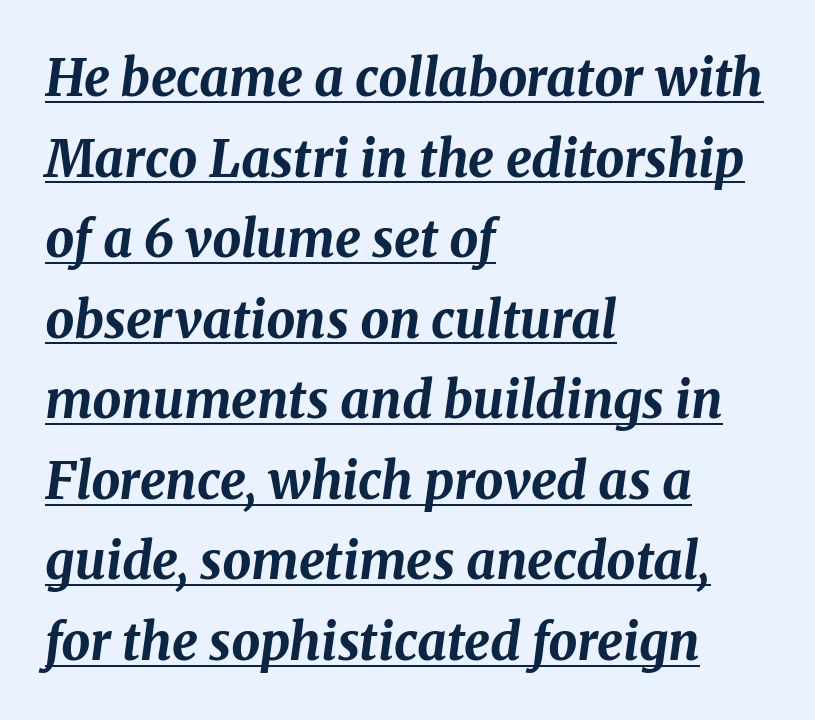
A typesetter would call this proportional, since set widths differ per character. The sample's only ornament is a line tracing under the words. The letterforms sit shoulder to shoulder at normal distance. As a designer I'd log this as weight 700, bold. The block of text has a typical density, with ordinary space between rows. Reading down the block, your eye returns to a fixed left position each line.
